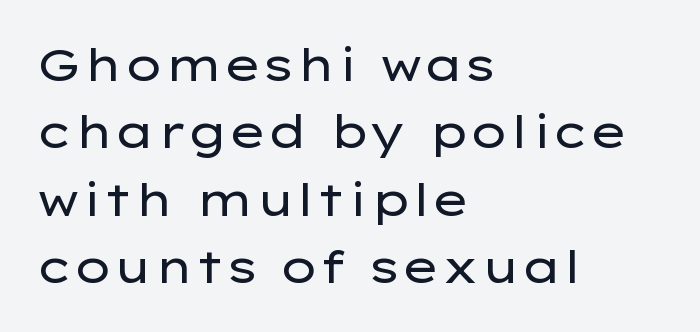
{"serif": "no", "italic": "no", "bold": "no", "weight": "regular", "width": "wide", "stroke_contrast": "low", "x_height": "medium", "monospaced": "no", "underline": "no", "align": "left", "line_spacing": "normal", "line_spacing_ratio": 1.5, "letter_spacing": "normal", "letter_spacing_em": 0.0, "glyph_px": 45}
